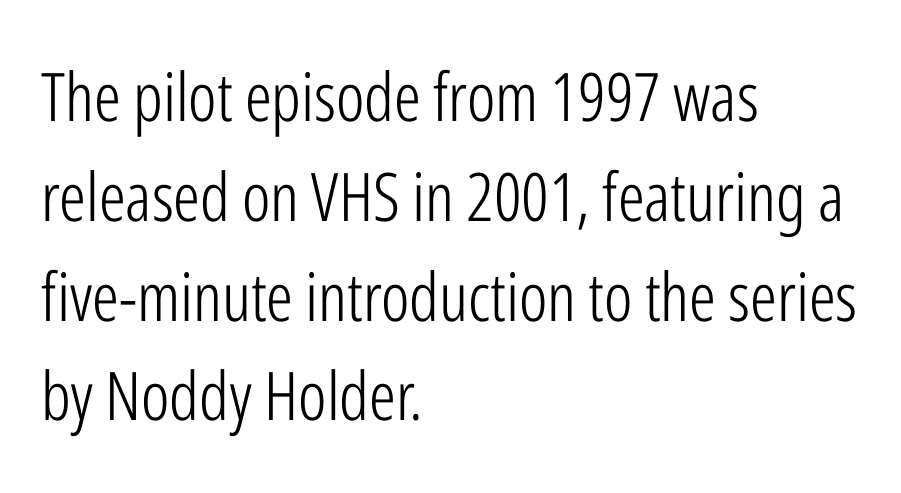
The image shows 67 px light, condensed sans-serif type, upright; set left-aligned, normal line spacing (1.49x), normal letter spacing, not underlined; low stroke contrast and a medium x-height.
